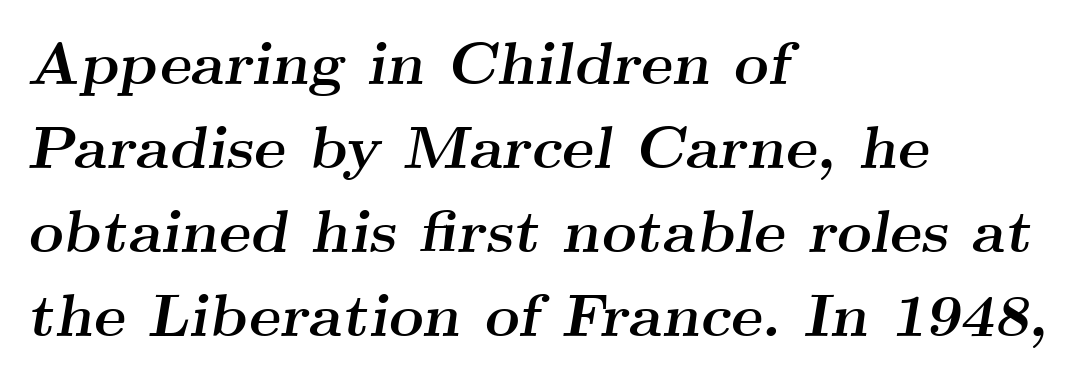
The image shows 60 px semibold, wide serif type, italic (leaning right); set left-aligned, normal line spacing (1.4x), normal letter spacing, not underlined; medium stroke contrast and a small x-height.
